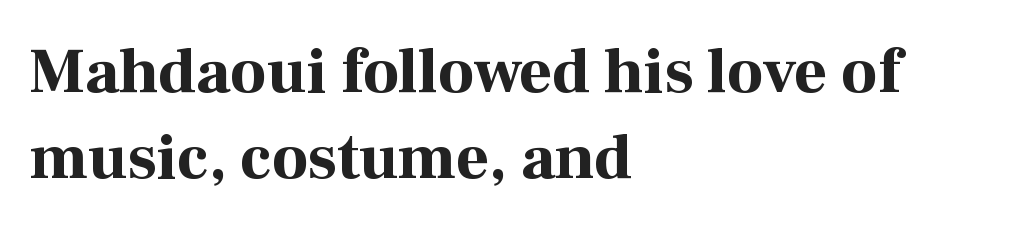
The image shows 64 px bold serif type, upright; set left-aligned, normal line spacing (1.35x), normal letter spacing, not underlined; high stroke contrast and a medium x-height.
